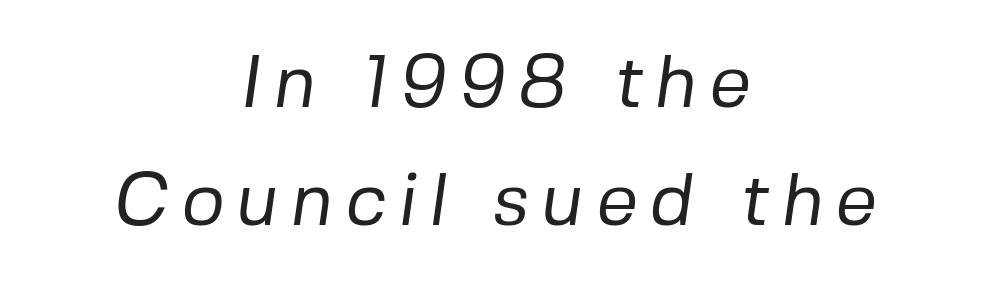
The line-height multiplier appears to be the usual default. Typographically, this falls in the sans-serif category. Here the designer chose a conventional face with non-uniform glyph widths. Is the stroke heavy? The answer is a plain regular-or-lighter. If you folded the block vertically in half, each line would mirror itself in length. Nobody drew a line under any word here.
